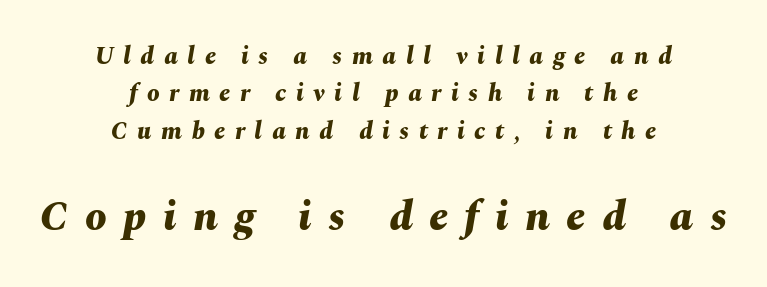
{"italic": "yes", "lean": "right", "slant_degrees": 10, "bold": "yes", "weight": "bold", "width": "normal", "stroke_contrast": "medium", "x_height": "medium", "monospaced": "no", "underline": "no", "align": "center", "line_spacing": "normal", "line_spacing_ratio": 1.5, "letter_spacing": "wide", "letter_spacing_em": 0.38, "larger_block": "second", "size_ratio": 1.72, "glyph_px": 43}
